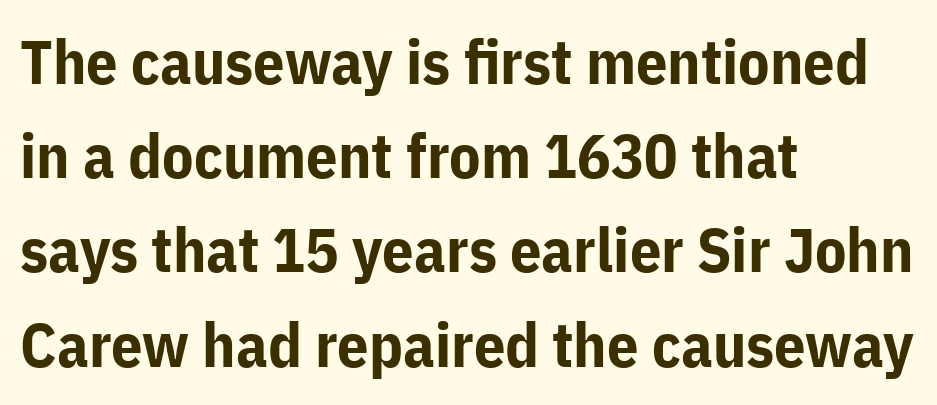
The image shows 62 px bold sans-serif type, upright; set left-aligned, normal line spacing (1.52x), normal letter spacing, not underlined; low stroke contrast and a medium x-height.
